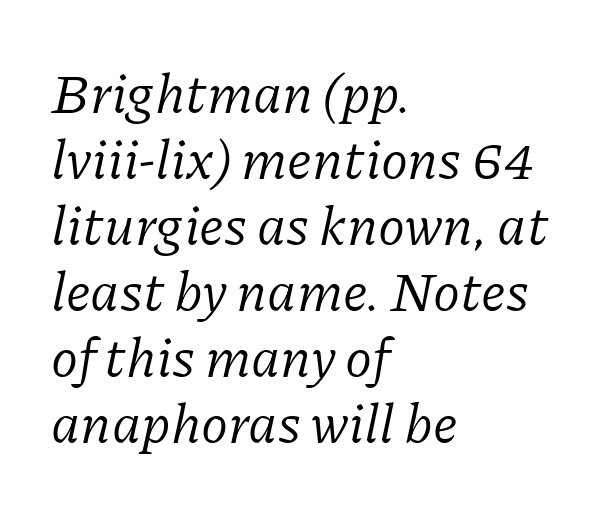
{"serif": "yes", "italic": "yes", "lean": "right", "slant_degrees": 11, "bold": "no", "weight": "regular", "width": "normal", "stroke_contrast": "low", "x_height": "medium", "monospaced": "no", "underline": "no", "align": "left", "line_spacing_ratio": 1.2, "letter_spacing": "normal", "letter_spacing_em": 0.0, "glyph_px": 55}
